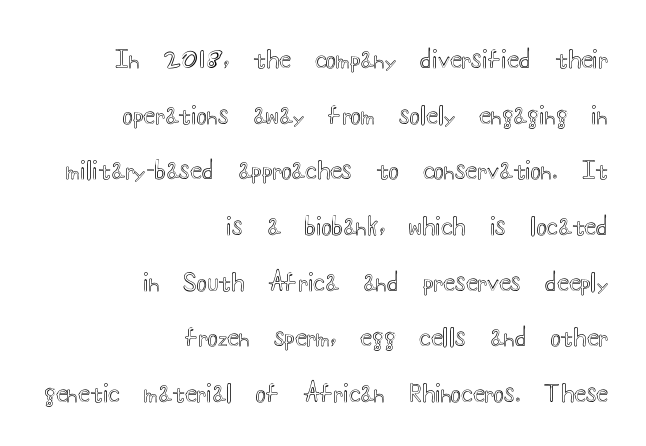
{"italic": "no", "underline": "no", "align": "right", "line_spacing": "loose", "line_spacing_ratio": 2.32, "letter_spacing": "normal", "letter_spacing_em": 0.0, "glyph_px": 24}
